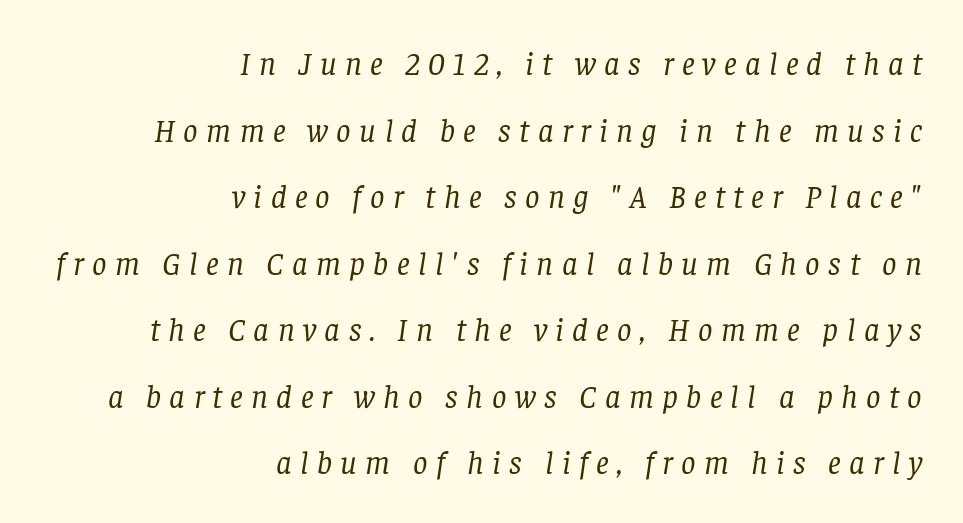
{"serif": "yes", "italic": "yes", "lean": "right", "slant_degrees": 8, "bold": "no", "weight": "regular", "width": "normal", "stroke_contrast": "low", "x_height": "large", "monospaced": "no", "underline": "no", "align": "right", "line_spacing": "loose", "line_spacing_ratio": 2.08, "letter_spacing": "wide", "letter_spacing_em": 0.26, "glyph_px": 32}
